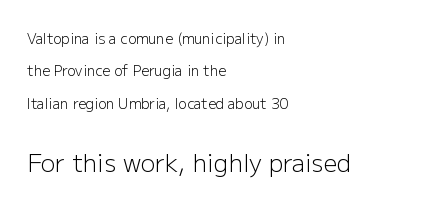
{"italic": "no", "bold": "no", "underline": "no", "align": "left", "line_spacing": "loose", "line_spacing_ratio": 2.32, "letter_spacing": "normal", "letter_spacing_em": 0.0, "larger_block": "second", "size_ratio": 1.71, "glyph_px": 24}
